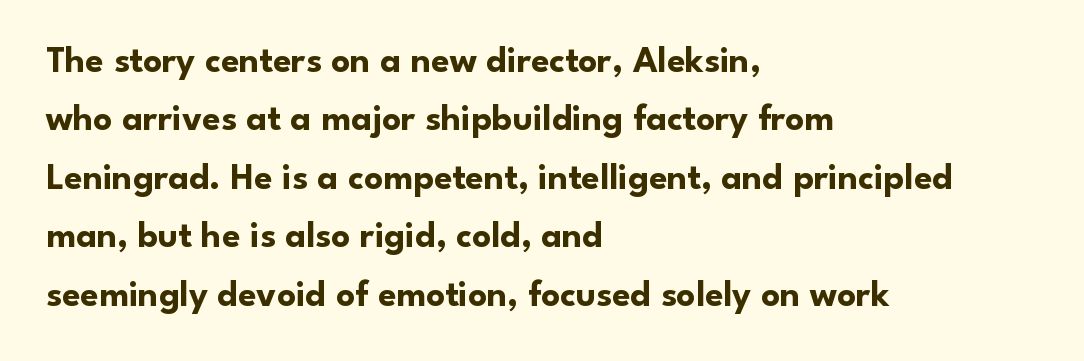
The image shows 37 px bold sans-serif type, upright; set left-aligned, normal line spacing (1.58x), normal letter spacing, not underlined; low stroke contrast and a small x-height.
